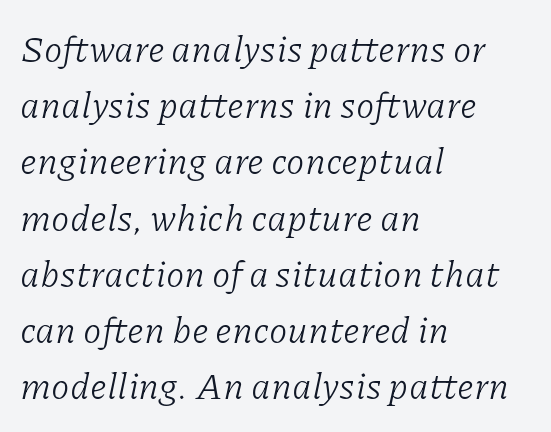
{"serif": "yes", "italic": "yes", "lean": "right", "slant_degrees": 11, "bold": "no", "weight": "light", "width": "normal", "stroke_contrast": "low", "x_height": "medium", "monospaced": "no", "underline": "no", "align": "left", "line_spacing": "normal", "line_spacing_ratio": 1.52, "letter_spacing": "normal", "letter_spacing_em": 0.0, "glyph_px": 37}
